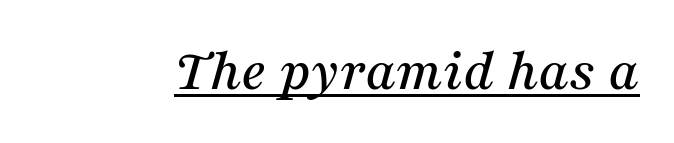
To sum up the face: it has serifs. Decoration check: the copy is underlined. The line texture is even and compact thanks to regular tracking. It's the slanting kind of type. A typesetter would call this proportional, since set widths differ per character.
